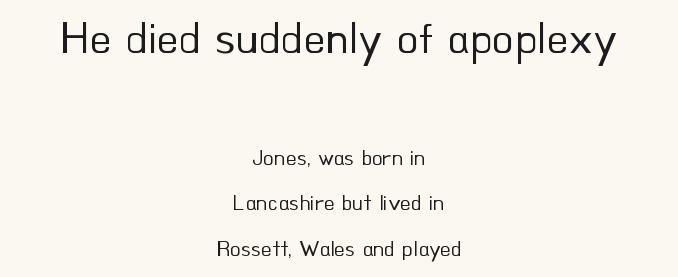
{"serif": "no", "italic": "no", "bold": "no", "weight": "regular", "width": "normal", "stroke_contrast": "low", "x_height": "small", "monospaced": "no", "underline": "no", "align": "center", "line_spacing": "loose", "line_spacing_ratio": 2.08, "letter_spacing": "normal", "letter_spacing_em": 0.0, "larger_block": "first", "size_ratio": 2.05, "glyph_px": 45}
